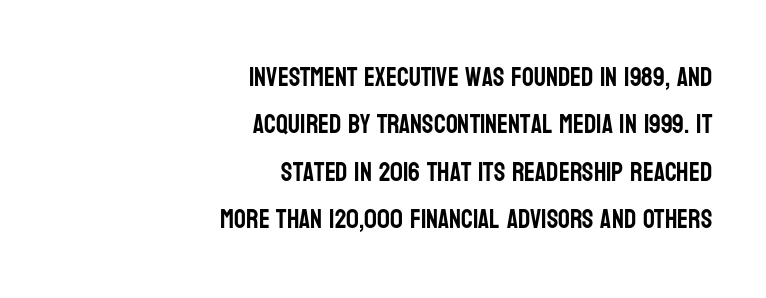
Q: Is the text italic (slanted)? A: No, it is upright.
Q: Is the text underlined? A: No.
Q: How is the paragraph aligned? A: Right-aligned.
Q: Is the spacing between letters normal or unusually wide? A: Normal.
